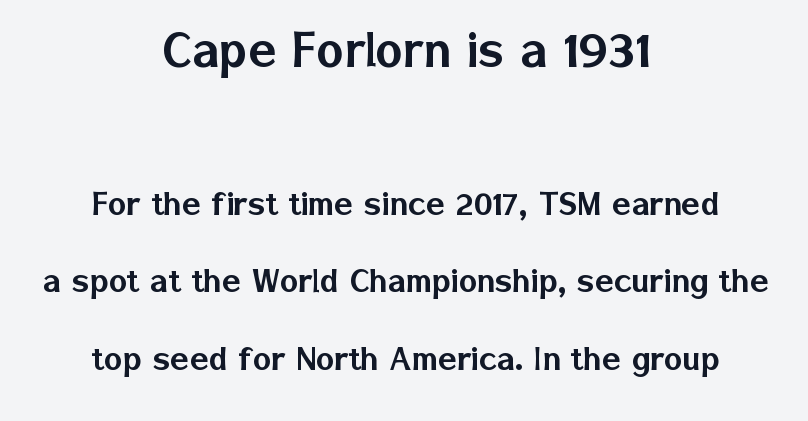
Reading top to bottom, the characters get smaller at the block break. The typography opts for an upright posture over an oblique one. The leading is generous, giving the passage an open texture. The string is rendered with underlining switched off.
